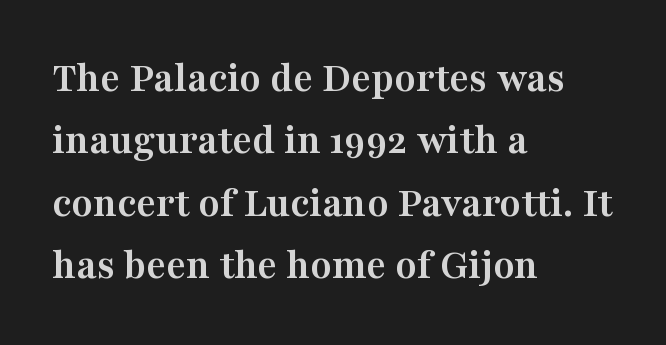
The passage shown is typed in a proportional face where columns would drift. The lettering stays uniformly vertical, giving the passage a roman look. The gap between lines stays unmarked. Reading down the column, the eye jumps a familiar distance to each next line.
